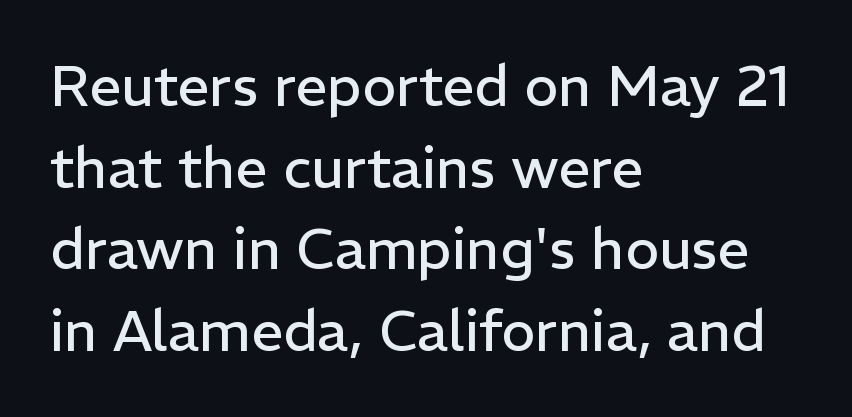
{"serif": "no", "italic": "no", "bold": "no", "weight": "regular", "width": "normal", "stroke_contrast": "low", "x_height": "medium", "monospaced": "no", "underline": "no", "align": "left", "line_spacing": "normal", "line_spacing_ratio": 1.43, "letter_spacing": "normal", "letter_spacing_em": 0.0, "glyph_px": 57}
